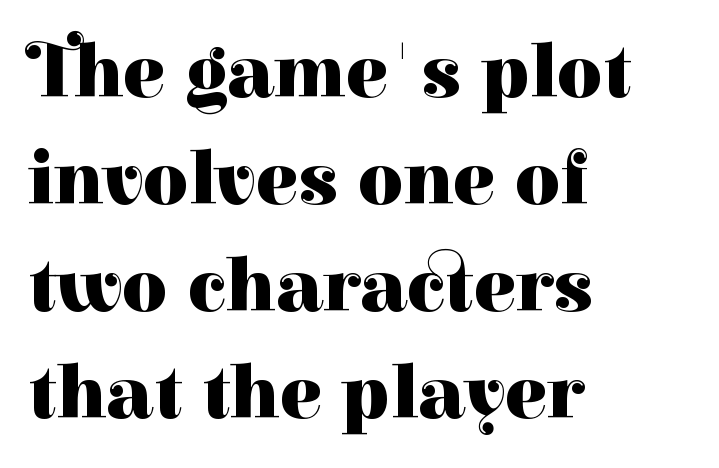
The passage shown has conventional tracking throughout. The lines in this sample share a left origin and differ only in where they stop. Thick stems and heavy bowls — unmistakably bold. In terms of posture, this sample is upright. This rendering features lettering with no underline.
